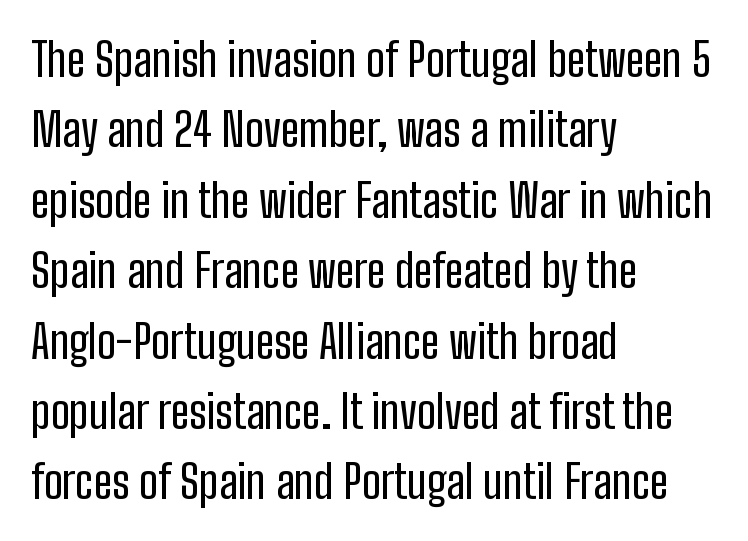
The line texture is even and compact thanks to regular tracking. The rendering uses a moderate line-height, typical for paragraphs. Check where the strokes stop: nothing finishes them off — pure sans. Descenders are the only things crossing below the line. Is this a fixed-width face? No — the glyphs have proportional, varying widths. Designer's note — italics off, roman on.
